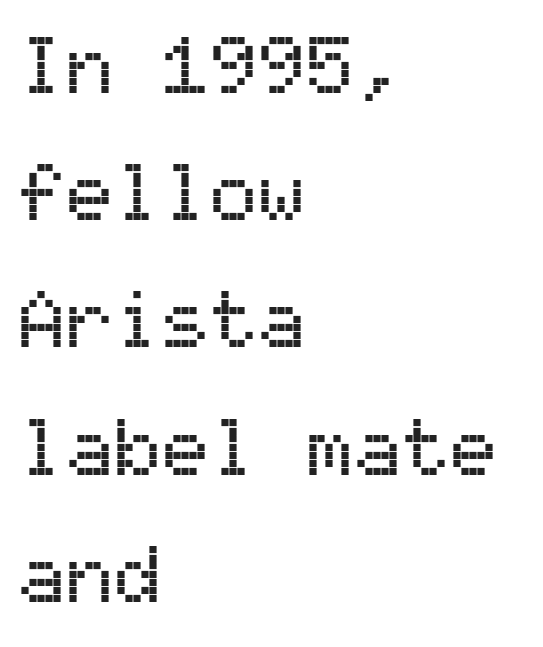
The image shows 80 px sans-serif type, upright, monospaced; set left-aligned, normal line spacing (1.59x), normal letter spacing, not underlined; medium stroke contrast and a medium x-height.
